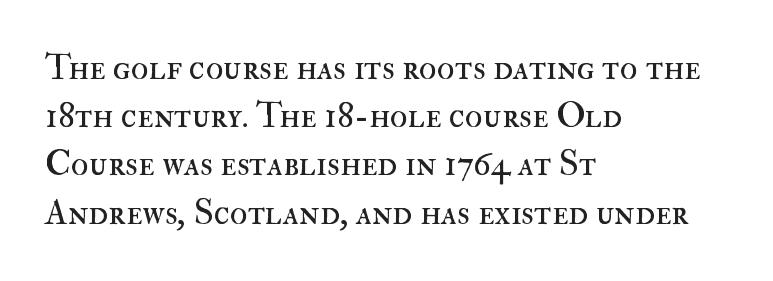
Q: Is the text bold? A: No.
Q: Is the text italic (slanted)? A: No, it is upright.
Q: Is the text underlined? A: No.
Q: How is the paragraph aligned? A: Left-aligned.
Q: Is the spacing between letters normal or unusually wide? A: Normal.
Q: Is the spacing between lines tight, normal or loose? A: Normal.
Q: Width (condensed, normal, or wide)? A: Normal.
Q: Stroke contrast? A: High.
Q: x-height? A: Small.
Q: Monospaced? A: No.
